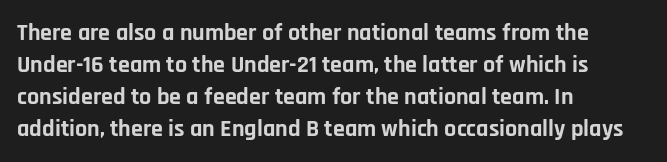
Q: Is the text bold? A: Yes.
Q: Is the text italic (slanted)? A: No, it is upright.
Q: Is the text underlined? A: No.
Q: How is the paragraph aligned? A: Left-aligned.
Q: Is the spacing between letters normal or unusually wide? A: Normal.
Q: Is the spacing between lines tight, normal or loose? A: Normal.
